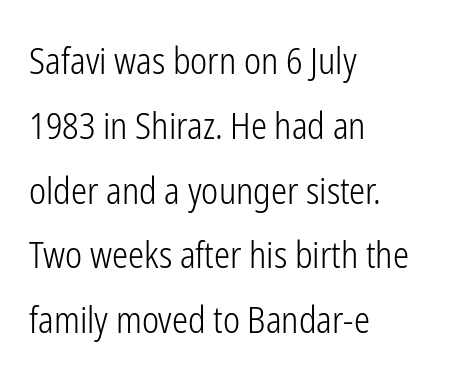
Q: Is the text bold? A: No.
Q: Is the text italic (slanted)? A: No, it is upright.
Q: Is the typeface a serif or a sans-serif typeface? A: Sans-serif.
Q: Is the text underlined? A: No.
Q: How is the paragraph aligned? A: Left-aligned.
Q: Is the spacing between letters normal or unusually wide? A: Normal.
Q: Width (condensed, normal, or wide)? A: Condensed.
Q: Stroke contrast? A: Low.
Q: x-height? A: Medium.
Q: Monospaced? A: No.
